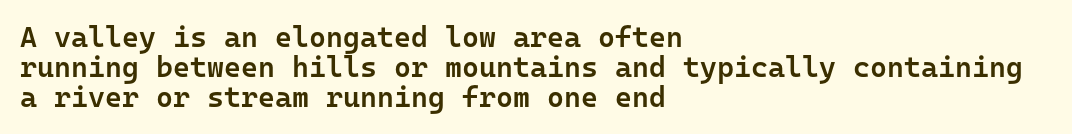
{"serif": "no", "italic": "no", "bold": "semi", "weight": "semibold", "width": "normal", "stroke_contrast": "low", "x_height": "medium", "monospaced": "yes", "underline": "no", "align": "left", "line_spacing": "tight", "line_spacing_ratio": 1.03, "letter_spacing": "normal", "letter_spacing_em": 0.0, "glyph_px": 29}
